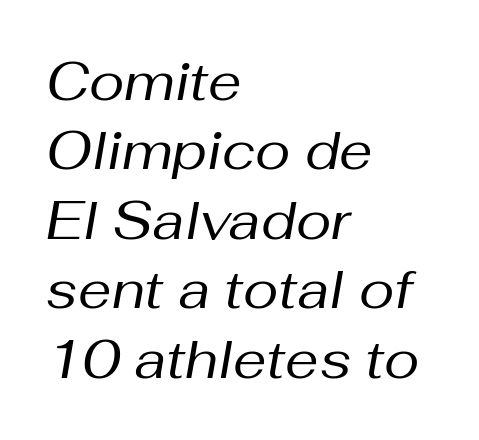
The image shows 53 px regular-weight type, italic (leaning right); set left-aligned, normal line spacing (1.31x), normal letter spacing, not underlined; medium stroke contrast and a medium x-height.
